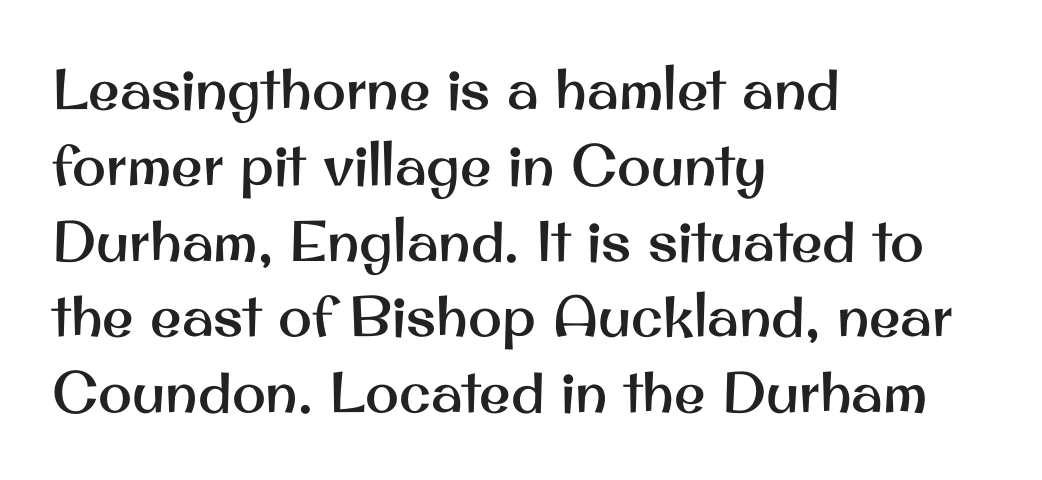
Tracking here is standard; glyphs follow each other at the usual distance. Each line starts at the same left margin while the right side varies. This sample has the flowing, uneven cadence of proportional lettering. The letters stand upright; this is a roman face. The typeface chosen for these lines omits serifs.
